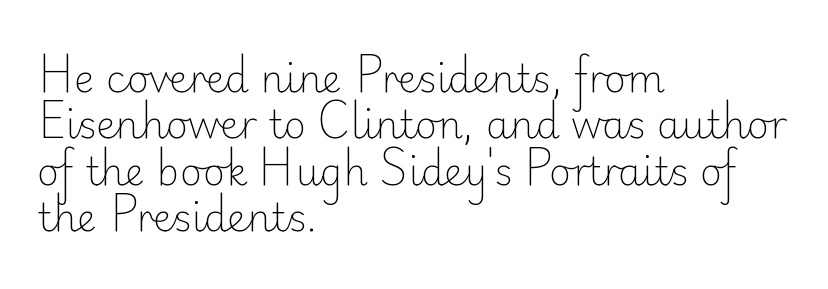
Q: Is the text bold? A: No.
Q: Is the text italic (slanted)? A: No, it is upright.
Q: Is the typeface a serif or a sans-serif typeface? A: Sans-serif.
Q: Is the text underlined? A: No.
Q: How is the paragraph aligned? A: Left-aligned.
Q: Is the spacing between letters normal or unusually wide? A: Normal.
Q: Width (condensed, normal, or wide)? A: Normal.
Q: Stroke contrast? A: Low.
Q: x-height? A: Small.
Q: Monospaced? A: No.
